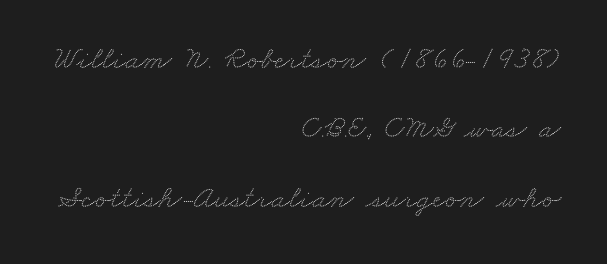
{"serif": "yes", "width": "wide", "stroke_contrast": "medium", "x_height": "small", "monospaced": "no", "underline": "no", "align": "right", "line_spacing": "loose", "line_spacing_ratio": 2.17, "letter_spacing": "normal", "letter_spacing_em": 0.0, "glyph_px": 32}
